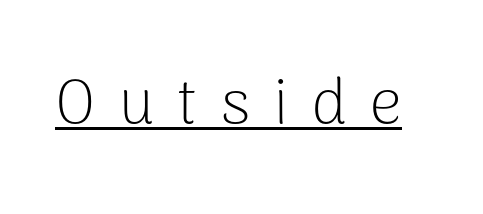
{"serif": "no", "italic": "no", "bold": "no", "weight": "light", "width": "normal", "stroke_contrast": "low", "x_height": "medium", "monospaced": "no", "underline": "yes", "letter_spacing": "wide", "letter_spacing_em": 0.37, "glyph_px": 63}
